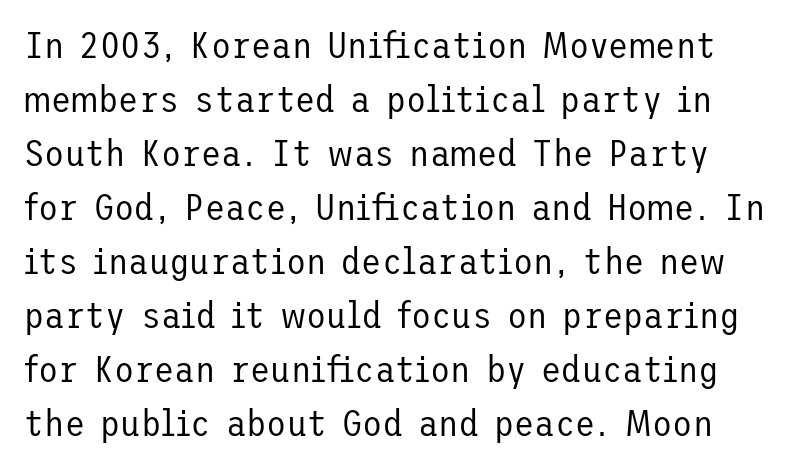
Q: Is the text bold? A: No.
Q: Is the text italic (slanted)? A: No, it is upright.
Q: Is the typeface a serif or a sans-serif typeface? A: Sans-serif.
Q: Is the text underlined? A: No.
Q: Is the spacing between letters normal or unusually wide? A: Normal.
Q: Is the spacing between lines tight, normal or loose? A: Normal.
Q: Width (condensed, normal, or wide)? A: Normal.
Q: Stroke contrast? A: Low.
Q: x-height? A: Medium.
